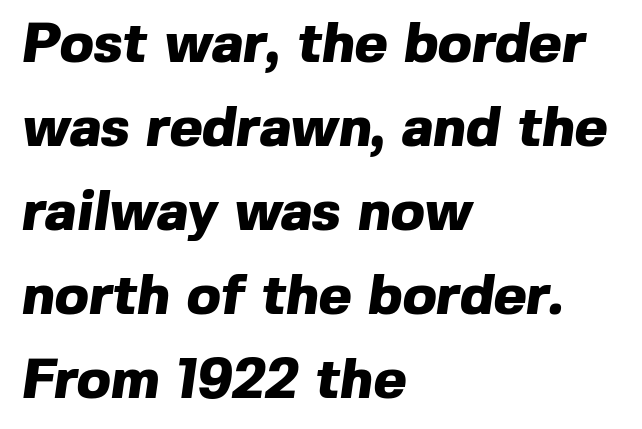
Q: Is the text bold? A: Yes.
Q: Is the typeface a serif or a sans-serif typeface? A: Sans-serif.
Q: Is the text underlined? A: No.
Q: How is the paragraph aligned? A: Left-aligned.
Q: Is the spacing between letters normal or unusually wide? A: Normal.
Q: Is the spacing between lines tight, normal or loose? A: Normal.
Q: Width (condensed, normal, or wide)? A: Normal.
Q: x-height? A: Medium.
Q: Monospaced? A: No.
